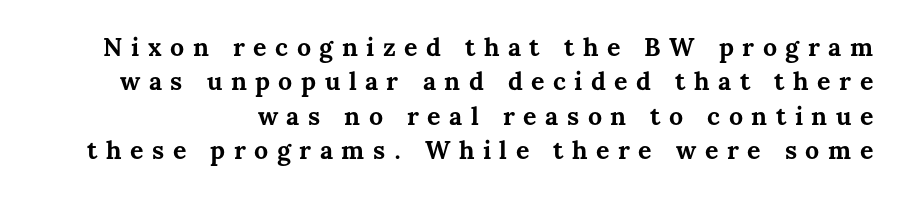
Q: Is the text bold? A: Yes.
Q: Is the text italic (slanted)? A: No, it is upright.
Q: Is the text underlined? A: No.
Q: How is the paragraph aligned? A: Right-aligned.
Q: Is the spacing between letters normal or unusually wide? A: Unusually wide.
Q: Is the spacing between lines tight, normal or loose? A: Normal.
